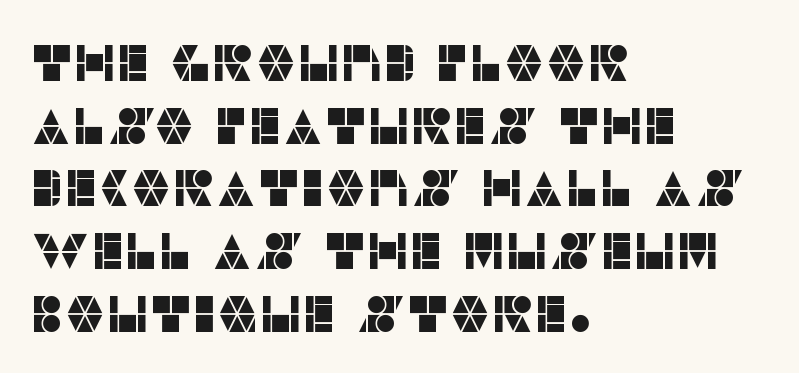
The image shows 51 px sans-serif type, upright; set left-aligned, line spacing 1.23x, normal letter spacing, not underlined; low stroke contrast and a large x-height.
